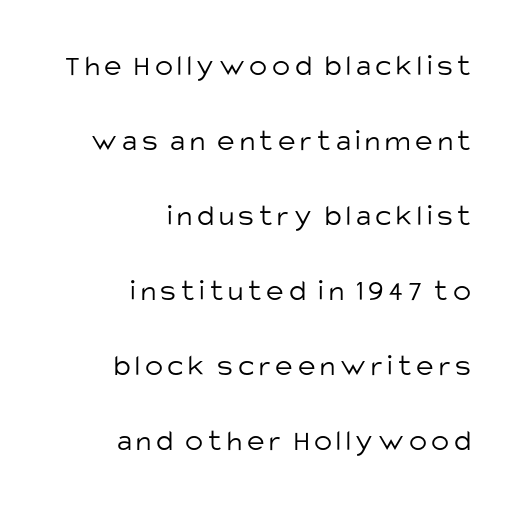
The setting favours the right margin, as signatures and pull-quotes sometimes do. In terms of letterform style, serifs are entirely absent. Check the space under the baseline: it is left empty. A typesetter would call this leading open, well beyond the default.
